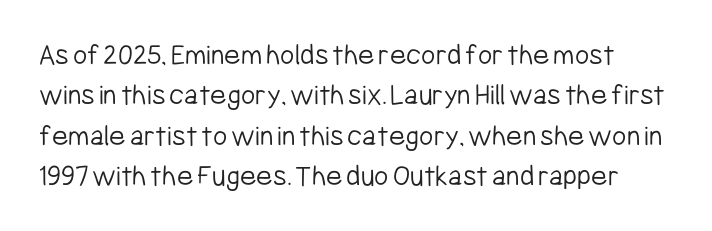
Inter-character spacing is left at the font's built-in metrics. Baseline-to-baseline distance is the conventional proportion of letter height. The font family rendered here belongs to the sans-serif group. It's the straight-up-and-down kind of type. Plain, unruled lines of type. Note the varied advance widths — an 'i' is clearly narrower than an 'm'.
